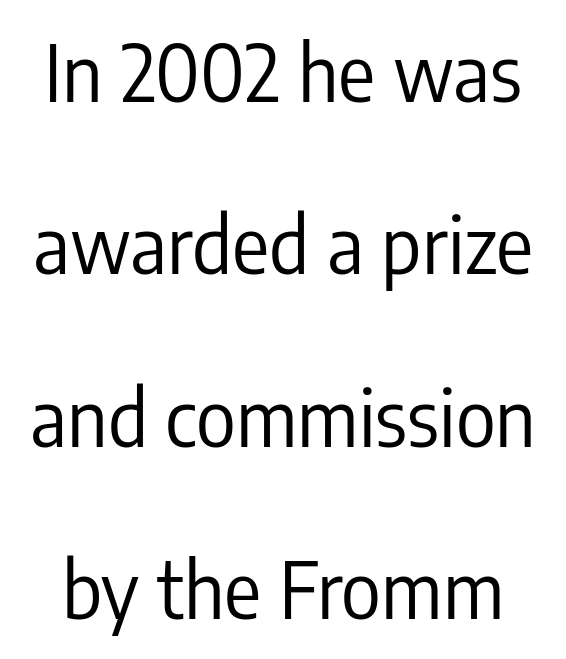
There is no visible air inserted between adjacent glyphs. The rendering uses a large line-height, opening up the rows. Anything drawn beneath the words? Only blank space. Do the characters align in a grid? No, the font is proportional.
